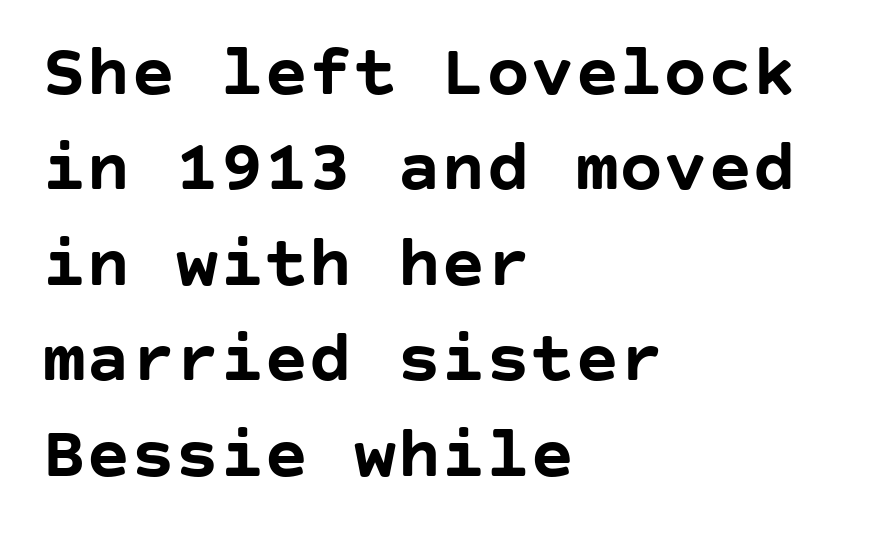
The image shows 74 px semibold sans-serif type, upright; set left-aligned, normal line spacing (1.29x), normal letter spacing, not underlined; low stroke contrast and a large x-height.
